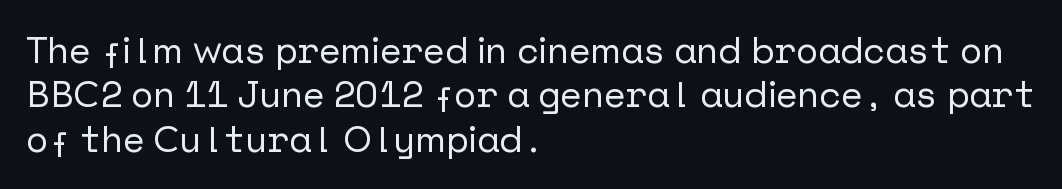
Line starts are locked; line ends wander. Check under the words: just untouched page. The tracking reads as untouched default to a designer's eye. The letters stand straight up with perfectly vertical stems. Does the type have serifs? No, each stem ends abruptly.
